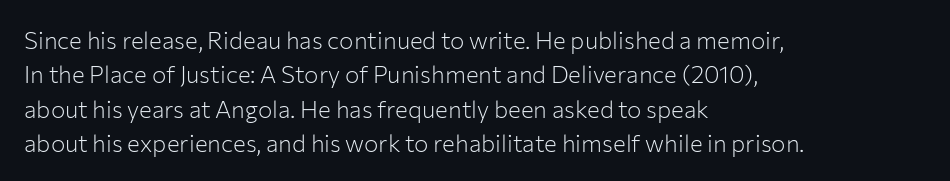
Vertical stems look standard width or narrower in stroke. Default kerning and tracking; the words read as compact shapes. These lines are set flush left with a ragged right edge. The baseline area is clear.
